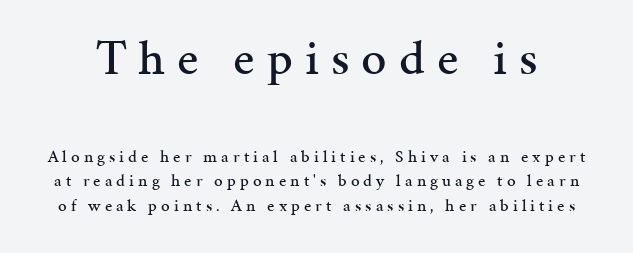
Q: Is the text italic (slanted)? A: No, it is upright.
Q: Is the typeface a serif or a sans-serif typeface? A: Serif.
Q: Is the text underlined? A: No.
Q: Is the spacing between letters normal or unusually wide? A: Unusually wide.
Q: Is the spacing between lines tight, normal or loose? A: Normal.
Q: Which block of text is set in a larger size, the first (top) or the second (bottom)? A: The first (top) one.
Q: Width (condensed, normal, or wide)? A: Normal.
Q: Stroke contrast? A: Medium.
Q: x-height? A: Medium.
Q: Monospaced? A: No.
